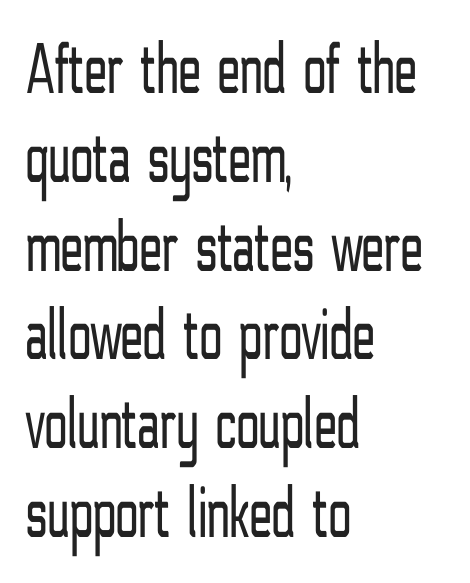
The font is comparable to plain body text, perhaps lighter. Only glyphs here, with clear space below each row. Proportional: the letters do not fall into vertical columns. The compositor pushed each line to the left boundary.
